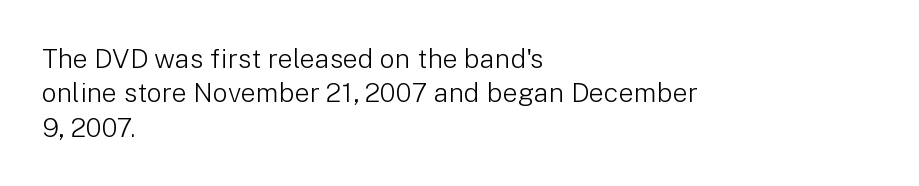
{"italic": "no", "bold": "no", "underline": "no", "align": "left", "line_spacing": "normal", "line_spacing_ratio": 1.27, "letter_spacing": "normal", "letter_spacing_em": 0.0, "glyph_px": 27}
